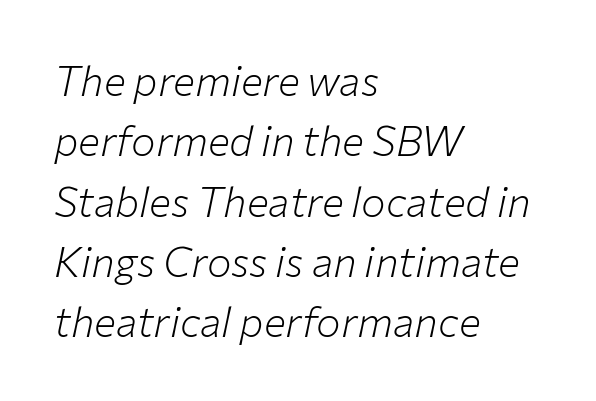
The image shows 41 px light type, italic (leaning right); set left-aligned, normal line spacing (1.47x), normal letter spacing, not underlined; low stroke contrast and a medium x-height.
